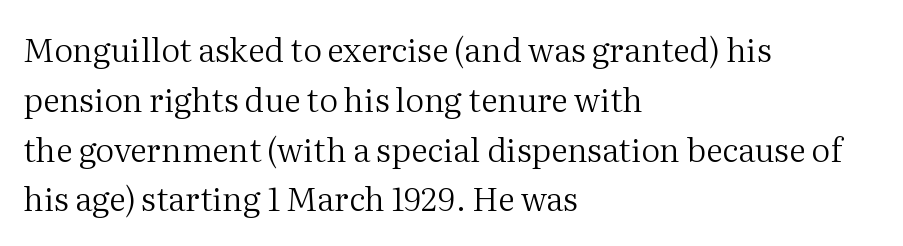
{"serif": "yes", "italic": "no", "bold": "no", "weight": "regular", "width": "normal", "stroke_contrast": "medium", "x_height": "medium", "monospaced": "no", "underline": "no", "align": "left", "line_spacing": "normal", "line_spacing_ratio": 1.51, "letter_spacing": "normal", "letter_spacing_em": 0.0, "glyph_px": 33}
